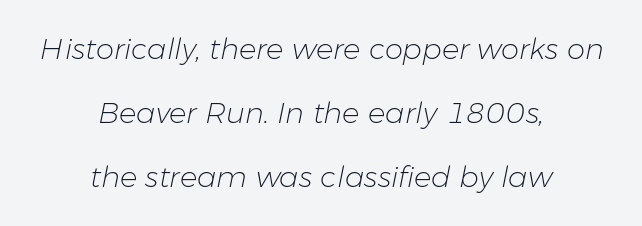
{"italic": "yes", "lean": "right", "slant_degrees": 11, "bold": "no", "weight": "light", "width": "normal", "stroke_contrast": "low", "x_height": "medium", "monospaced": "no", "underline": "no", "align": "center", "line_spacing": "loose", "line_spacing_ratio": 2.21, "letter_spacing": "normal", "letter_spacing_em": 0.0, "glyph_px": 29}
